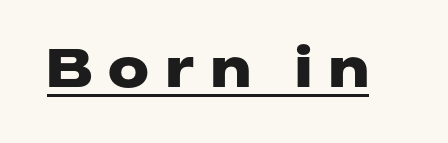
Q: Is the text bold? A: Yes.
Q: Is the text italic (slanted)? A: No, it is upright.
Q: Is the typeface a serif or a sans-serif typeface? A: Sans-serif.
Q: Is the text underlined? A: Yes.
Q: Is the spacing between letters normal or unusually wide? A: Unusually wide.
Q: Width (condensed, normal, or wide)? A: Wide.
Q: Stroke contrast? A: Low.
Q: x-height? A: Medium.
Q: Monospaced? A: No.
